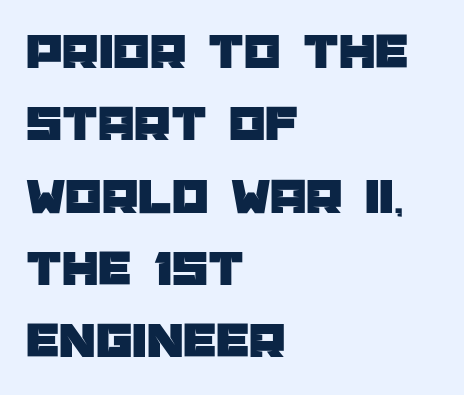
The image shows 52 px sans-serif type, upright; set left-aligned, normal line spacing (1.39x), normal letter spacing, not underlined; low stroke contrast and a large x-height.
